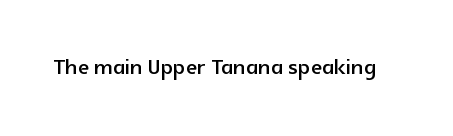
I'd call this a sans setting — the letters go barefoot. Quick note: not italic, upright. Words float on clear page, feet unadorned. Honestly, the letter spacing is just normal — you wouldn't notice it. The face used here is proportionally spaced, like ordinary book or web type.
